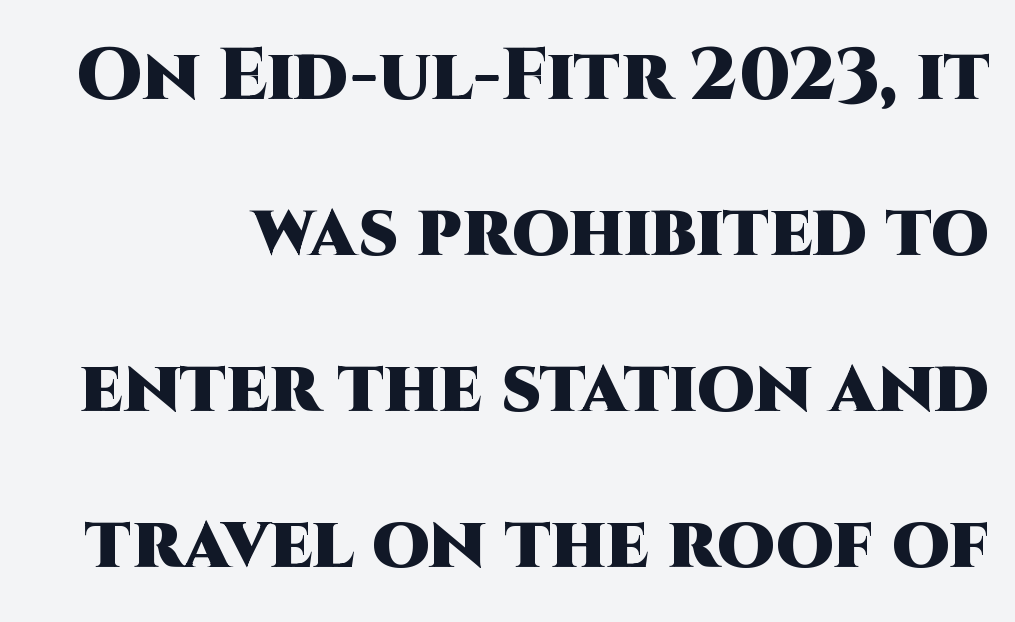
Q: Is the text bold? A: Yes.
Q: Is the text italic (slanted)? A: No, it is upright.
Q: Is the typeface a serif or a sans-serif typeface? A: Sans-serif.
Q: Is the text underlined? A: No.
Q: Is the spacing between letters normal or unusually wide? A: Normal.
Q: Is the spacing between lines tight, normal or loose? A: Loose.
Q: Width (condensed, normal, or wide)? A: Normal.
Q: Stroke contrast? A: High.
Q: x-height? A: Large.
Q: Monospaced? A: No.
